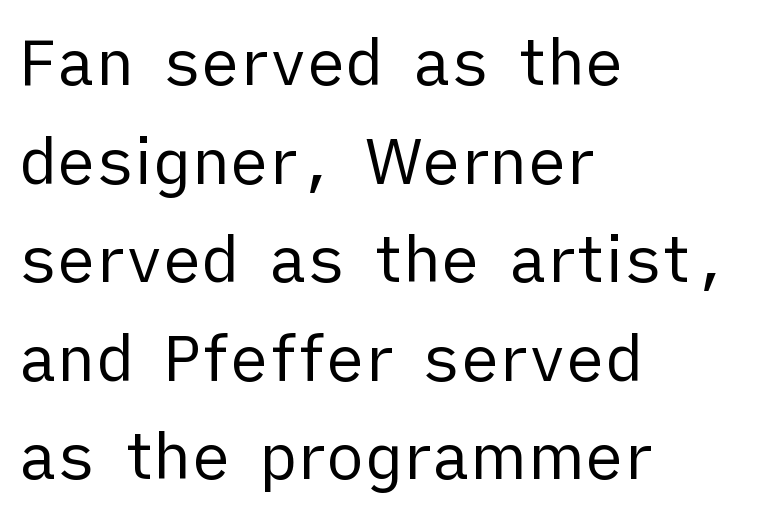
Q: Is the text bold? A: No.
Q: Is the text italic (slanted)? A: No, it is upright.
Q: Is the typeface a serif or a sans-serif typeface? A: Sans-serif.
Q: Is the text underlined? A: No.
Q: How is the paragraph aligned? A: Left-aligned.
Q: Is the spacing between letters normal or unusually wide? A: Normal.
Q: Is the spacing between lines tight, normal or loose? A: Normal.
Q: Width (condensed, normal, or wide)? A: Normal.
Q: Stroke contrast? A: Low.
Q: x-height? A: Medium.
Q: Monospaced? A: No.
